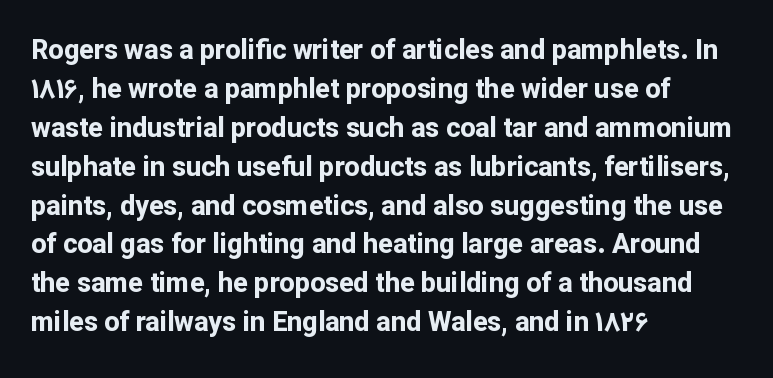
{"italic": "no", "bold": "yes", "underline": "no", "align": "left", "line_spacing": "normal", "line_spacing_ratio": 1.44, "letter_spacing": "normal", "letter_spacing_em": 0.0, "glyph_px": 27}
